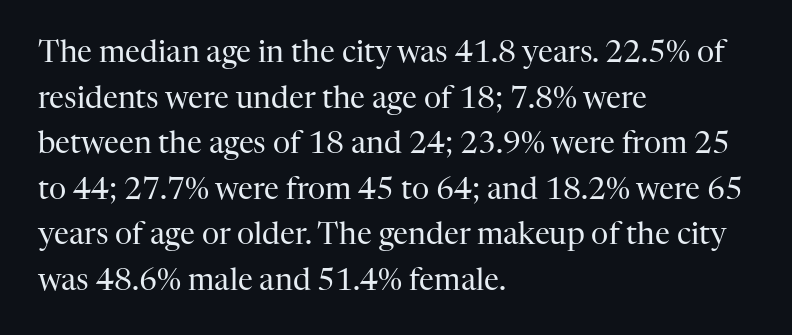
{"serif": "yes", "italic": "no", "bold": "no", "weight": "regular", "width": "normal", "stroke_contrast": "high", "x_height": "medium", "monospaced": "no", "underline": "no", "align": "left", "line_spacing": "normal", "line_spacing_ratio": 1.52, "letter_spacing": "normal", "letter_spacing_em": 0.0, "glyph_px": 30}
